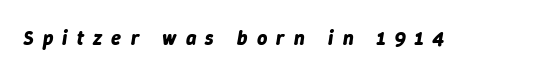
Q: Is the text bold? A: Yes.
Q: Is the text italic (slanted)? A: Yes, it leans right by about 9 degrees.
Q: Is the text underlined? A: No.
Q: Is the spacing between letters normal or unusually wide? A: Unusually wide.
